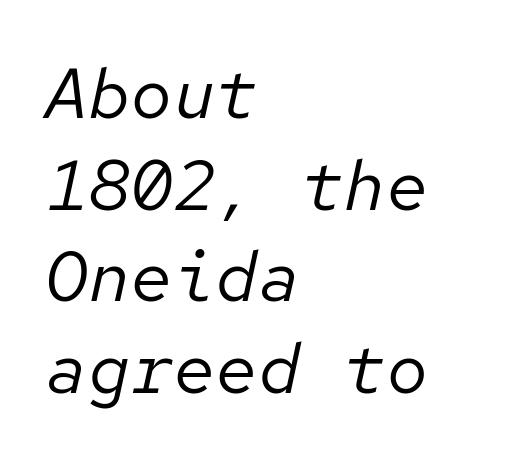
The image shows 71 px regular-weight type, italic (leaning right), monospaced; set left-aligned, normal line spacing (1.29x), normal letter spacing, not underlined; low stroke contrast and a medium x-height.
